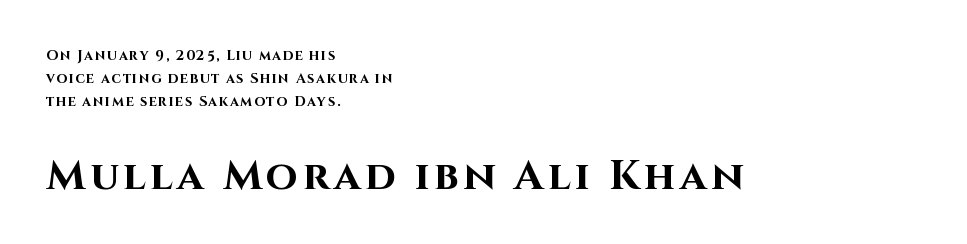
Q: Is the text bold? A: Yes.
Q: Is the text italic (slanted)? A: No, it is upright.
Q: Is the typeface a serif or a sans-serif typeface? A: Sans-serif.
Q: Is the text underlined? A: No.
Q: How is the paragraph aligned? A: Left-aligned.
Q: Is the spacing between lines tight, normal or loose? A: Normal.
Q: Which block of text is set in a larger size, the first (top) or the second (bottom)? A: The second (bottom) one.
Q: Width (condensed, normal, or wide)? A: Normal.
Q: Stroke contrast? A: High.
Q: x-height? A: Large.
Q: Monospaced? A: No.
